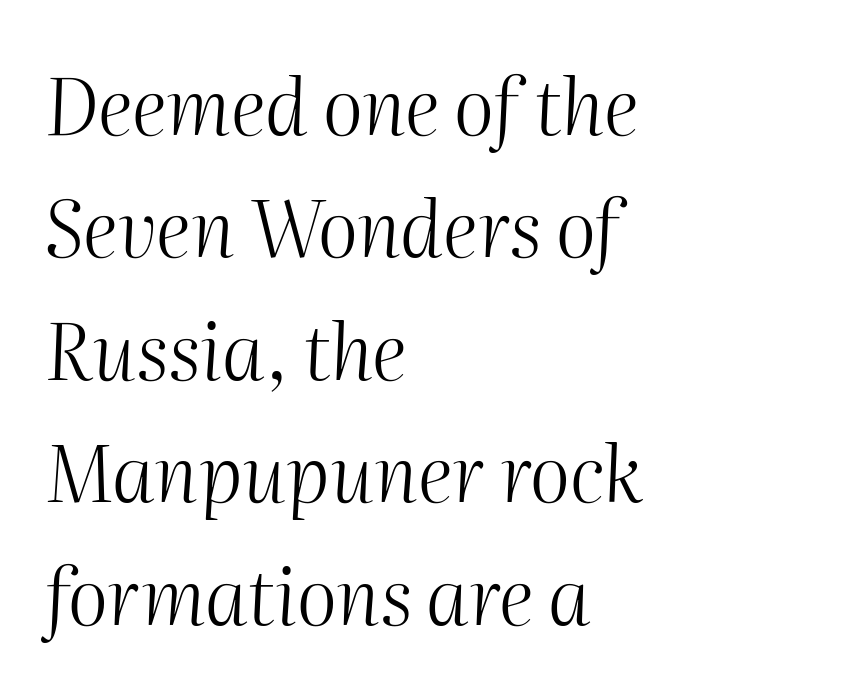
Q: Is the text bold? A: No.
Q: Is the text italic (slanted)? A: Yes, it leans right by about 2 degrees.
Q: Is the text underlined? A: No.
Q: How is the paragraph aligned? A: Left-aligned.
Q: Is the spacing between letters normal or unusually wide? A: Normal.
Q: Is the spacing between lines tight, normal or loose? A: Normal.
Q: Width (condensed, normal, or wide)? A: Normal.
Q: Stroke contrast? A: Medium.
Q: x-height? A: Medium.
Q: Monospaced? A: No.
